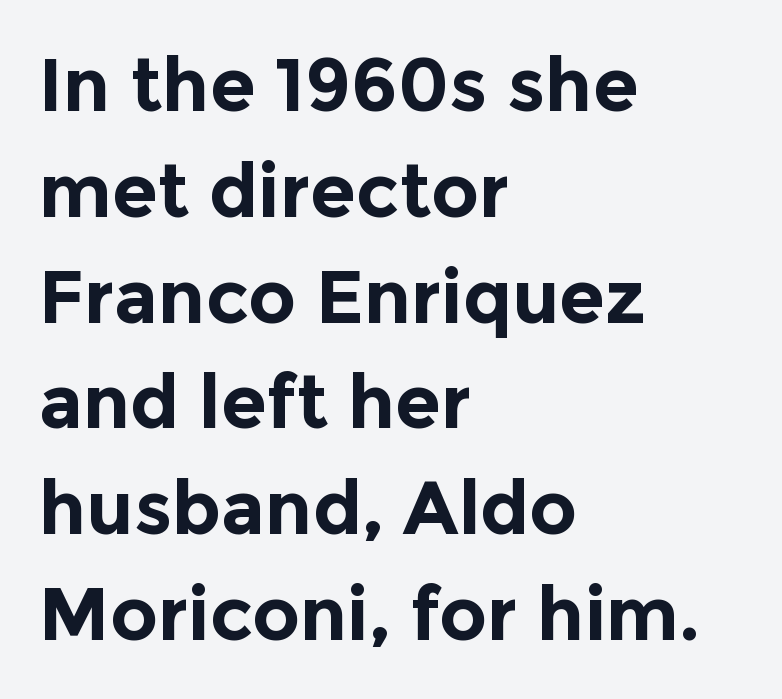
Q: Is the text bold? A: Yes.
Q: Is the text italic (slanted)? A: No, it is upright.
Q: Is the typeface a serif or a sans-serif typeface? A: Sans-serif.
Q: Is the text underlined? A: No.
Q: How is the paragraph aligned? A: Left-aligned.
Q: Is the spacing between letters normal or unusually wide? A: Normal.
Q: Is the spacing between lines tight, normal or loose? A: Normal.
Q: Width (condensed, normal, or wide)? A: Normal.
Q: x-height? A: Medium.
Q: Monospaced? A: No.
